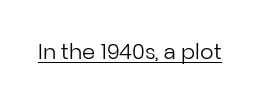
Italic: no, the glyphs are upright roman. You can see a thin bar hugging the bottom of the glyphs. Nothing heavy about these letters — not bold at all. Look at the tracking — it's just the regular setting, nothing added.
